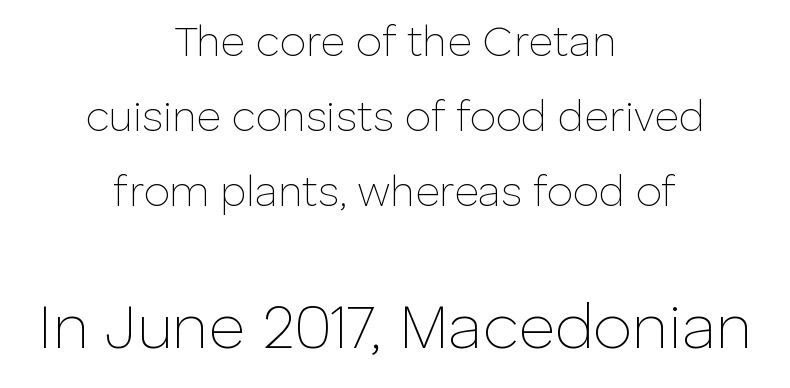
What stands out about the letter spacing? Nothing — it is the standard amount. The letters in the lower block stand taller than those in the block above. Clear beneath every line of the passage. Stroke mass is kept to a normal reading level or below.
